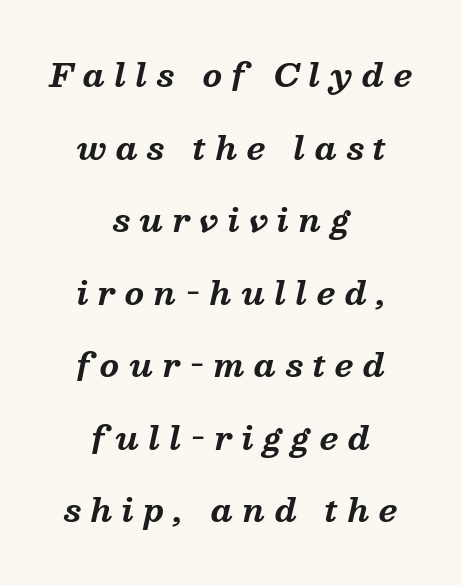
The image shows 31 px bold serif type, italic (leaning right); set centered, loose line spacing (2.34x), unusually wide letter spacing (+0.31 em), not underlined; medium stroke contrast and a medium x-height.
